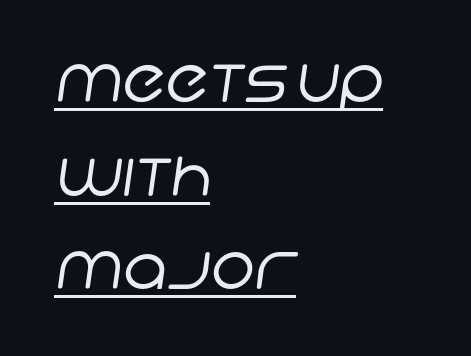
{"serif": "no", "bold": "no", "weight": "regular", "width": "normal", "stroke_contrast": "low", "x_height": "large", "monospaced": "no", "underline": "yes", "align": "left", "line_spacing": "normal", "line_spacing_ratio": 1.56, "letter_spacing": "normal", "letter_spacing_em": 0.0, "glyph_px": 60}
